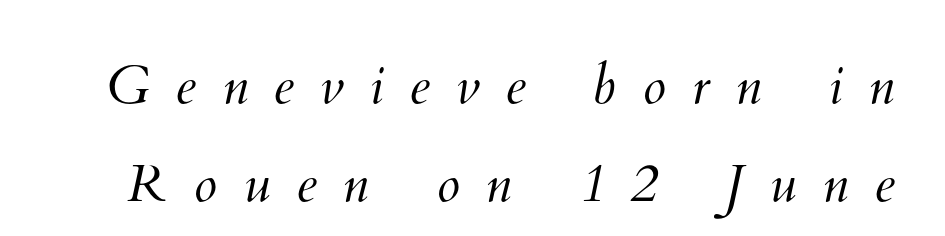
The image shows 53 px light type; set line spacing 1.84x, unusually wide letter spacing (+0.49 em), not underlined; medium stroke contrast and a small x-height.
